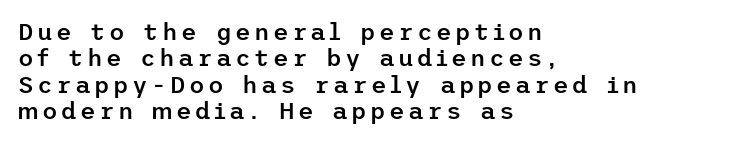
The image shows 24 px text type, upright; set left-aligned, tight line spacing (1.1x), not underlined.
